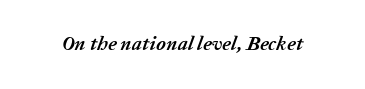
The image shows 20 px bold type, italic (leaning right); set normal letter spacing, not underlined.
